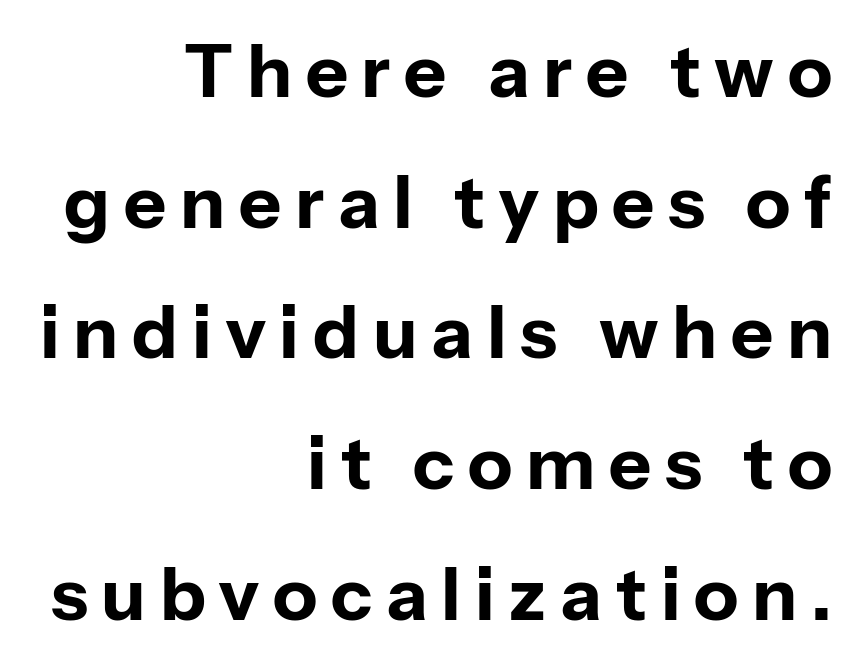
The specimen reads as upright at a glance. The lines in this sample share a right terminus and differ only in where they begin. In terms of weight, the rendering is a true, heavy bold. The designer went with a sans here, leaving each stem footless. Note the varied advance widths — an 'i' is clearly narrower than an 'm'.
